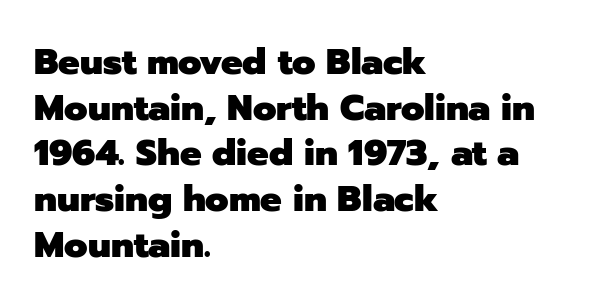
The image shows 36 px heavy sans-serif type, upright; set left-aligned, normal line spacing (1.27x), normal letter spacing, not underlined; low stroke contrast and a medium x-height.
